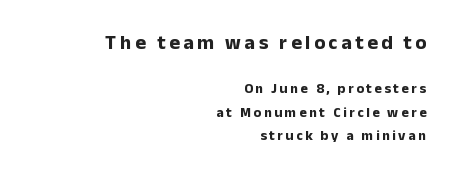
{"italic": "no", "bold": "yes", "underline": "no", "align": "right", "line_spacing": "normal", "line_spacing_ratio": 1.67, "larger_block": "first", "size_ratio": 1.43, "glyph_px": 20}
